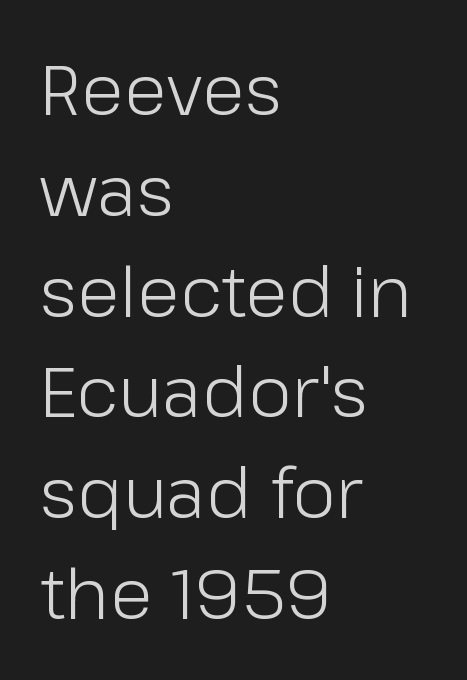
The image shows 70 px light sans-serif type, upright; set left-aligned, normal line spacing (1.44x), normal letter spacing, not underlined; low stroke contrast and a medium x-height.
